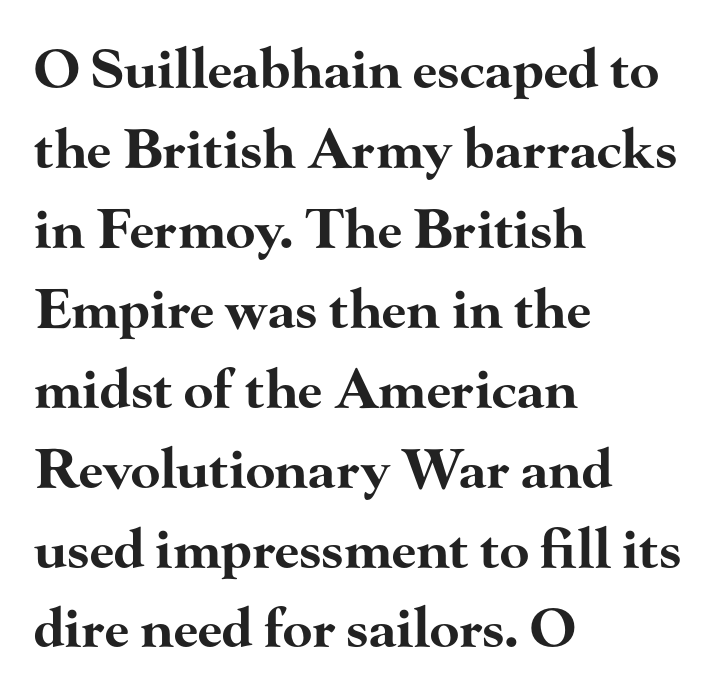
{"serif": "yes", "italic": "no", "bold": "yes", "weight": "bold", "width": "wide", "stroke_contrast": "high", "x_height": "small", "monospaced": "no", "underline": "no", "align": "left", "line_spacing": "normal", "line_spacing_ratio": 1.48, "letter_spacing": "normal", "letter_spacing_em": 0.0, "glyph_px": 54}
